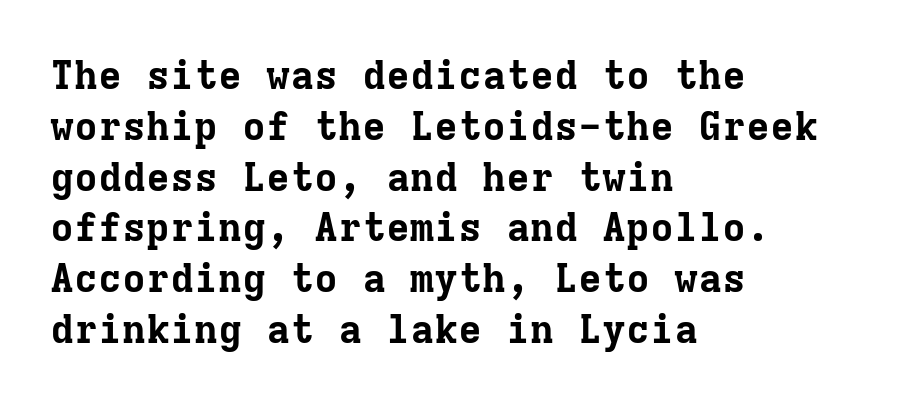
The image shows 40 px bold serif type, upright, monospaced; set left-aligned, normal line spacing (1.27x), normal letter spacing, not underlined; low stroke contrast and a medium x-height.
